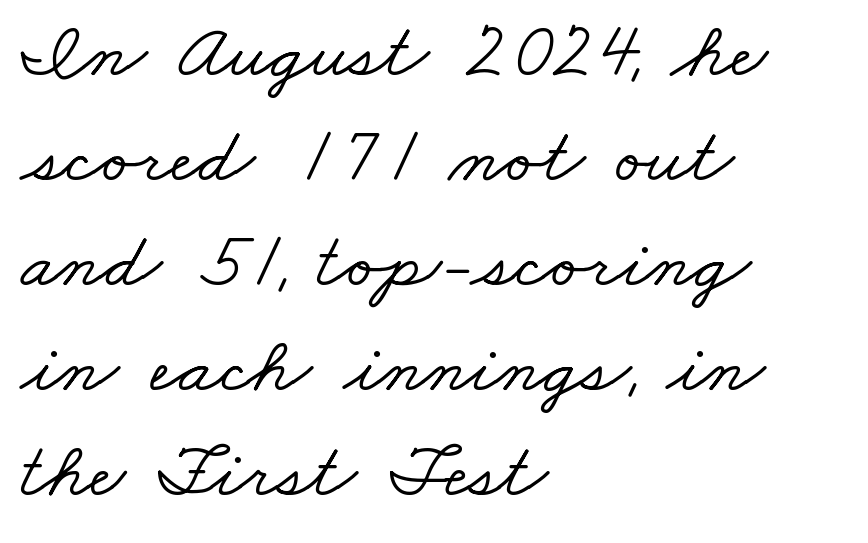
{"serif": "yes", "width": "wide", "stroke_contrast": "low", "x_height": "small", "monospaced": "no", "underline": "no", "align": "left", "line_spacing": "normal", "line_spacing_ratio": 1.33, "letter_spacing": "normal", "letter_spacing_em": 0.0, "glyph_px": 79}
